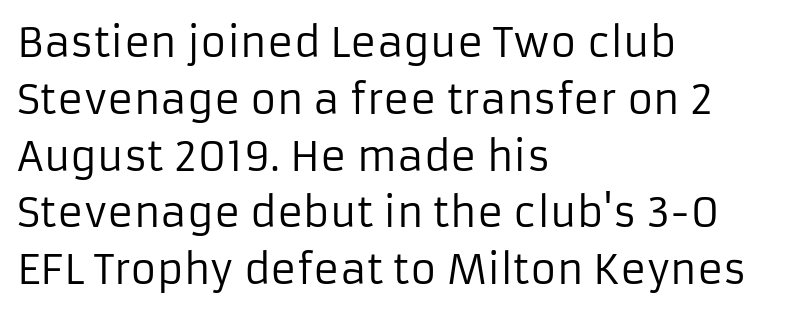
The image shows 40 px regular-weight sans-serif type, upright; set left-aligned, normal line spacing (1.42x), normal letter spacing, not underlined; low stroke contrast and a medium x-height.
